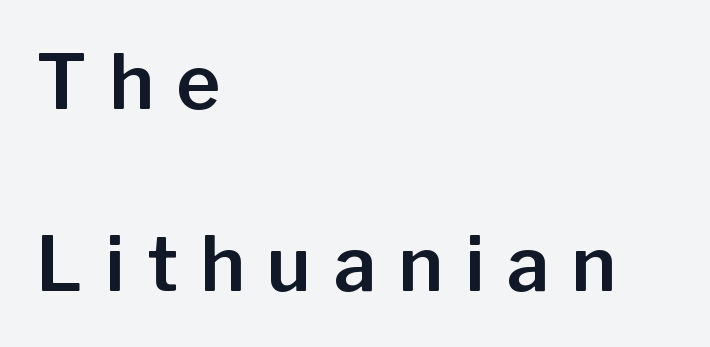
Q: Is the text italic (slanted)? A: No, it is upright.
Q: Is the typeface a serif or a sans-serif typeface? A: Sans-serif.
Q: Is the text underlined? A: No.
Q: How is the paragraph aligned? A: Left-aligned.
Q: Is the spacing between letters normal or unusually wide? A: Unusually wide.
Q: Is the spacing between lines tight, normal or loose? A: Loose.
Q: Width (condensed, normal, or wide)? A: Normal.
Q: Stroke contrast? A: Low.
Q: x-height? A: Medium.
Q: Monospaced? A: No.
